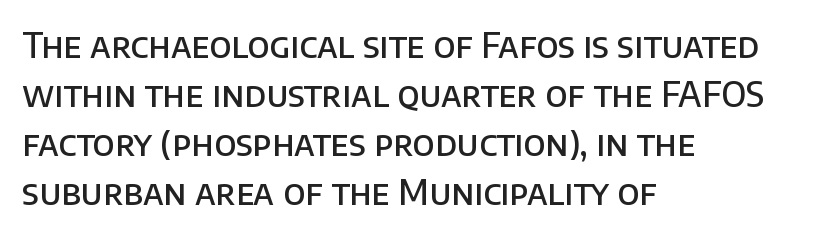
The image shows 34 px semibold sans-serif type, upright; set left-aligned, normal line spacing (1.44x), normal letter spacing, not underlined; low stroke contrast and a large x-height.
